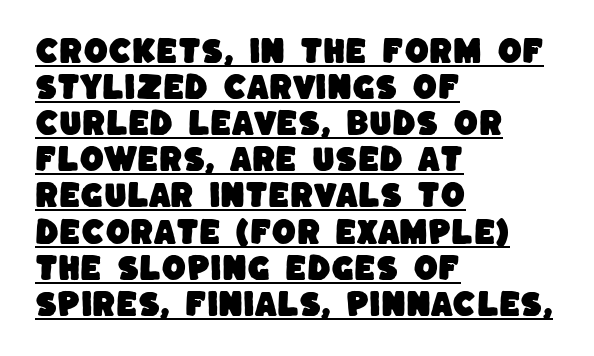
The image shows 28 px sans-serif type; set left-aligned, normal line spacing (1.29x), normal letter spacing, underlined; low stroke contrast and a large x-height.
